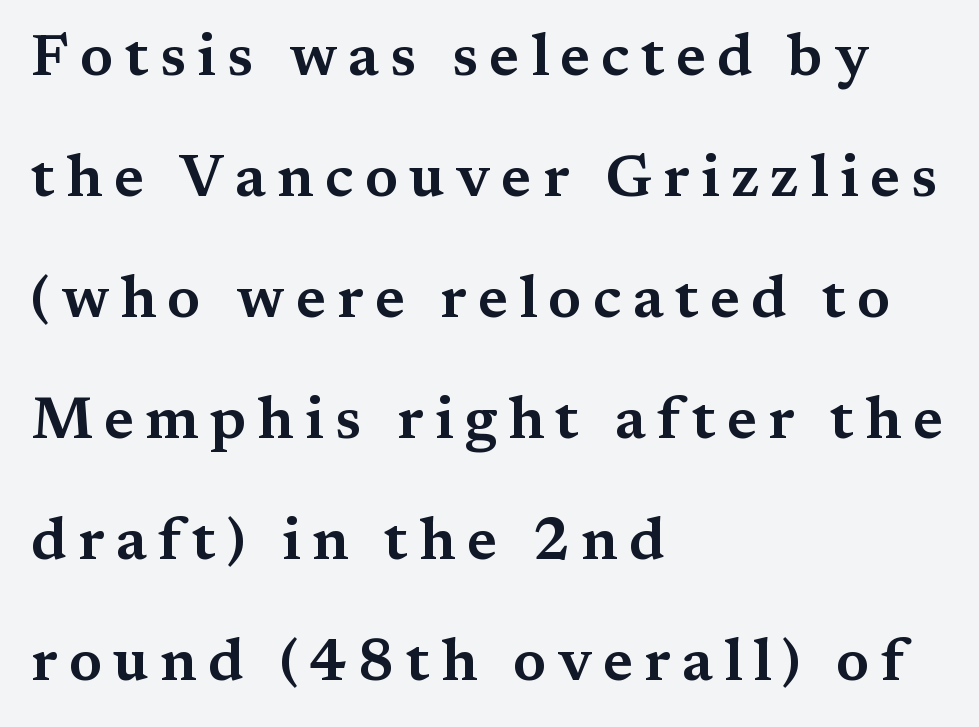
This rendering features lettering with no underline. The specimen reads as upright at a glance. Proportional: the letters do not fall into vertical columns. Check where the strokes stop: tiny serifs finish them off. The designer dialed line spacing up above the default. Compared with a centered layout, this one pins lines to the left instead.
